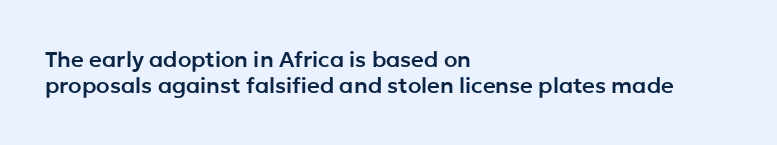
The image shows 22 px text type, upright; set left-aligned, line spacing 1.17x, normal letter spacing, not underlined.
